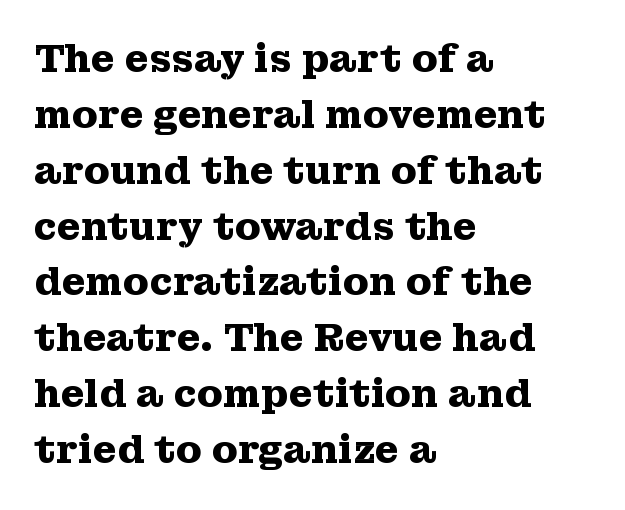
The image shows 38 px heavy, wide serif type, upright; set left-aligned, normal line spacing (1.47x), normal letter spacing, not underlined; medium stroke contrast and a medium x-height.
